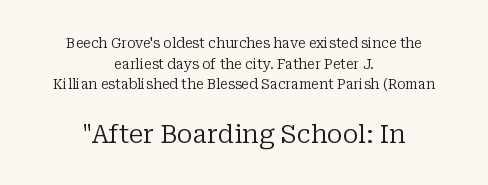
The image shows 26 px text type, upright; set centered, normal line spacing (1.48x), normal letter spacing, not underlined; the second (bottom) block is 1.86x larger.
